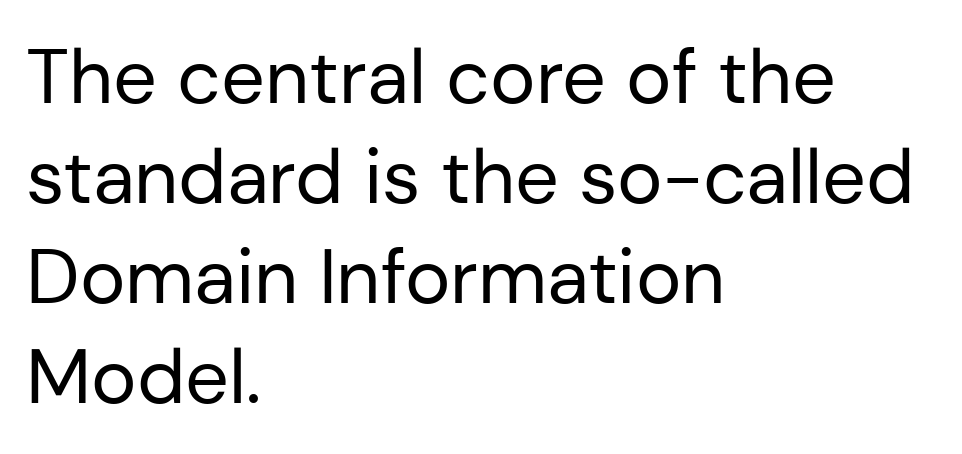
The space beneath each line is pristine and unruled. This sample uses plain, unmodified letter spacing. Each new line begins a customary step beneath the previous one. This reads as an unemphasized weight, regular at the heaviest.
